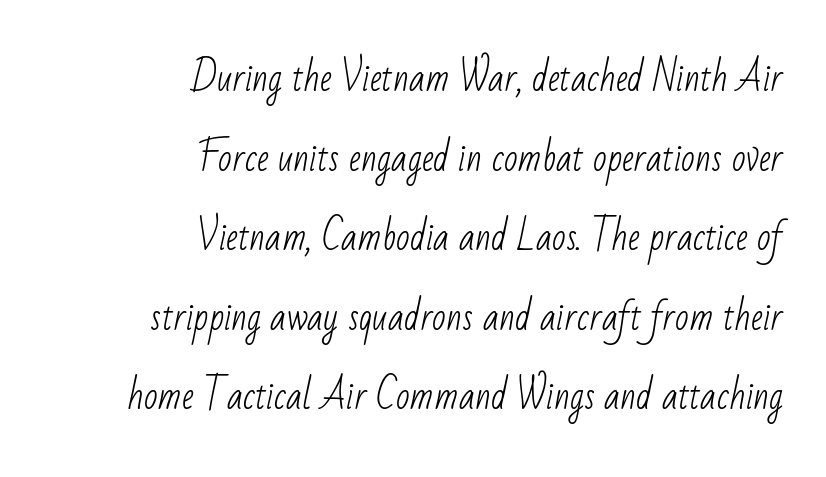
The image shows 36 px light, condensed sans-serif type; set right-aligned, loose line spacing (2.21x), normal letter spacing, not underlined; low stroke contrast and a small x-height.
